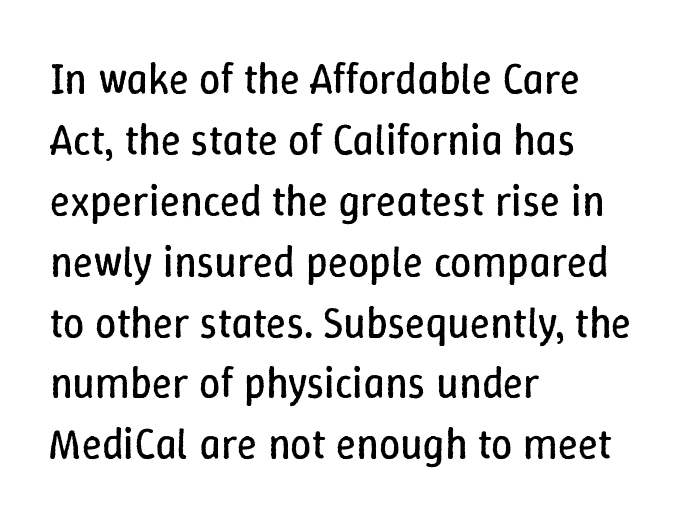
If you drew a ruler down the left edge, every line would touch it. This is the regular roman posture of the typeface. The strip under each line holds only bare page. Is this a fixed-width face? No — the glyphs have proportional, varying widths. Between one letter and the next there's only the usual sliver of space.
